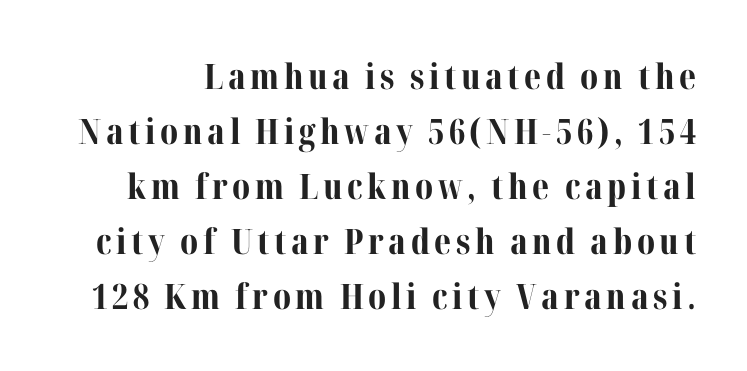
Q: Is the text bold? A: Yes.
Q: Is the text italic (slanted)? A: No, it is upright.
Q: Is the typeface a serif or a sans-serif typeface? A: Serif.
Q: Is the text underlined? A: No.
Q: Is the spacing between lines tight, normal or loose? A: Normal.
Q: Width (condensed, normal, or wide)? A: Normal.
Q: Stroke contrast? A: Medium.
Q: x-height? A: Medium.
Q: Monospaced? A: No.
